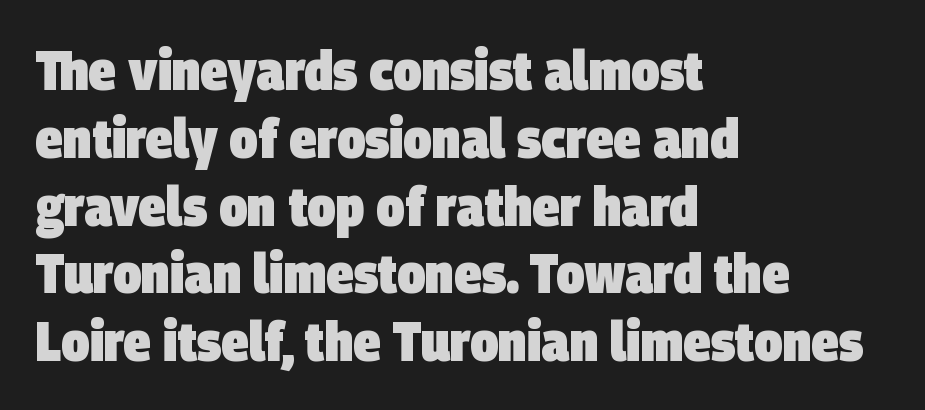
Q: Is the text bold? A: Yes.
Q: Is the typeface a serif or a sans-serif typeface? A: Sans-serif.
Q: Is the text underlined? A: No.
Q: How is the paragraph aligned? A: Left-aligned.
Q: Is the spacing between letters normal or unusually wide? A: Normal.
Q: Width (condensed, normal, or wide)? A: Condensed.
Q: Stroke contrast? A: Low.
Q: x-height? A: Large.
Q: Monospaced? A: No.
